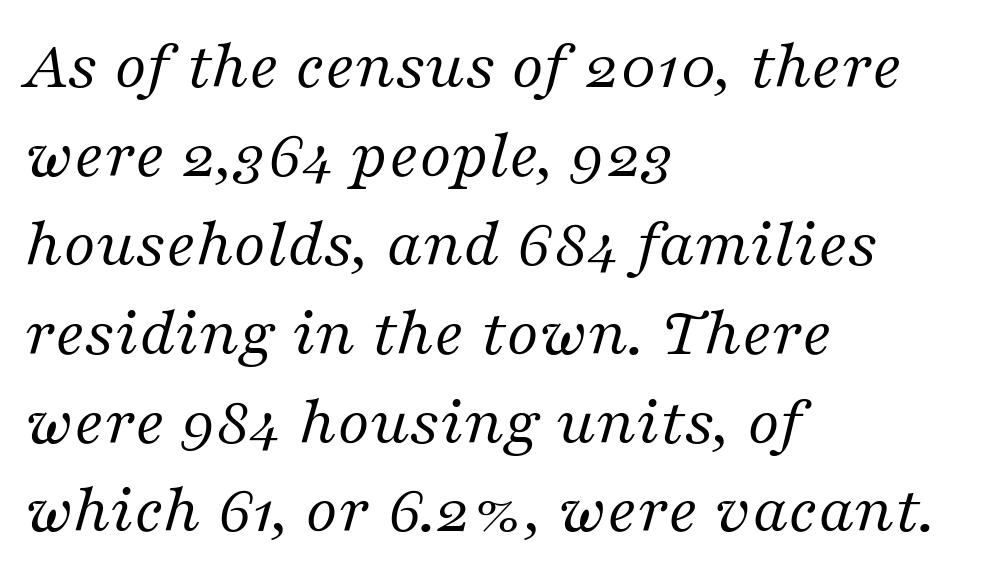
The image shows 70 px regular-weight serif type, italic (leaning right); set left-aligned, normal line spacing (1.27x), normal letter spacing, not underlined; medium stroke contrast and a medium x-height.
